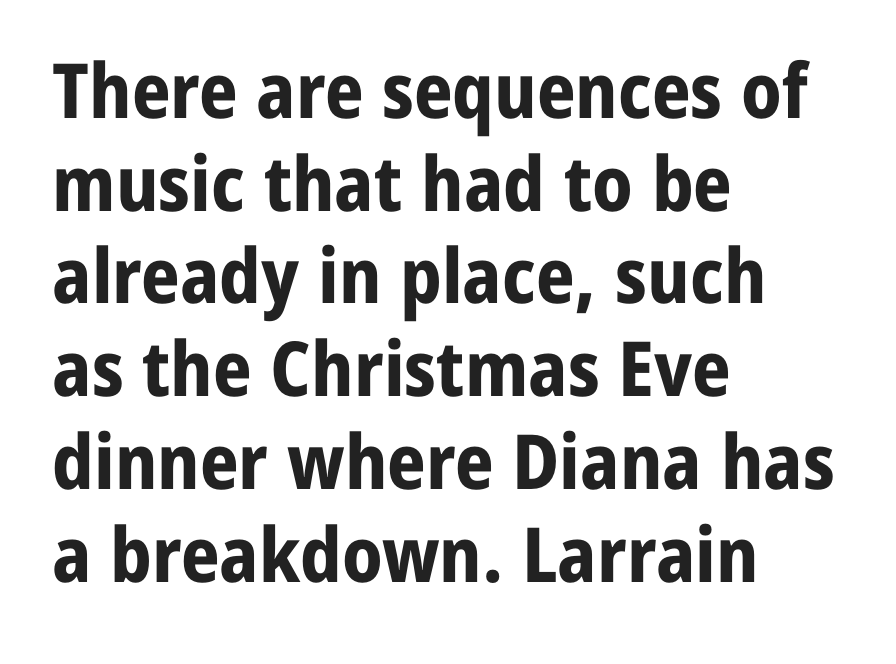
The image shows 76 px bold sans-serif type, upright; set left-aligned, line spacing 1.22x, normal letter spacing, not underlined; low stroke contrast and a medium x-height.
